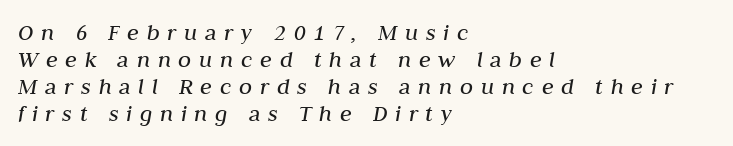
The weight would be labelled regular, book, light, or lighter still. Italic: yes, the glyphs are oblique. These lines have a slow, spaced-out rhythm from letter to letter. Has an underline been added? It has not. The paragraph has a hard left edge and a soft right edge.
